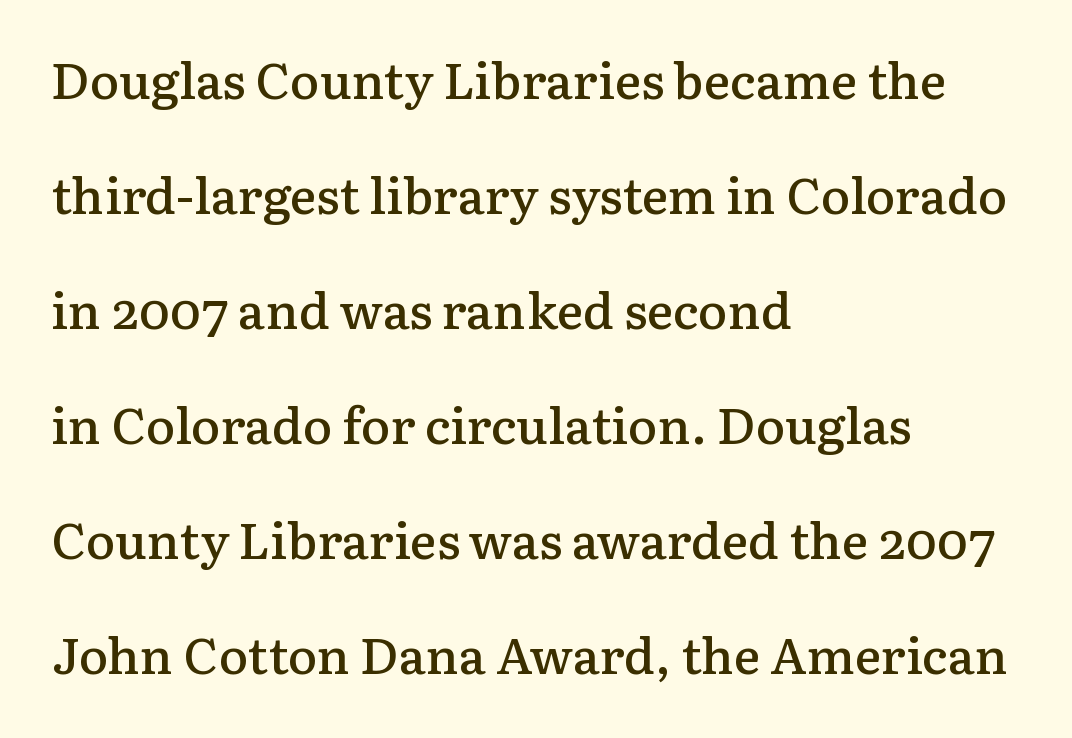
The image shows 50 px semibold serif type, upright; set left-aligned, loose line spacing (2.3x), normal letter spacing, not underlined; low stroke contrast and a medium x-height.
